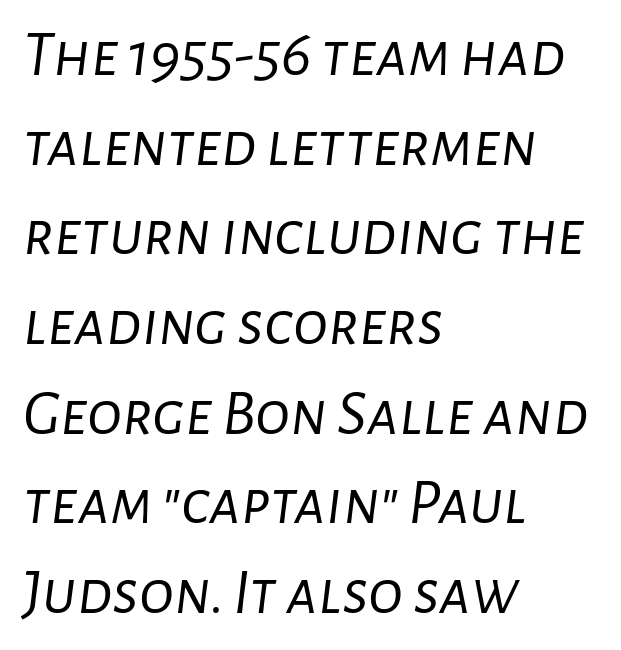
Q: Is the text bold? A: No.
Q: Is the text italic (slanted)? A: Yes, it leans right by about 7 degrees.
Q: Is the text underlined? A: No.
Q: How is the paragraph aligned? A: Left-aligned.
Q: Is the spacing between letters normal or unusually wide? A: Normal.
Q: Is the spacing between lines tight, normal or loose? A: Normal.
Q: Width (condensed, normal, or wide)? A: Normal.
Q: Stroke contrast? A: Low.
Q: x-height? A: Medium.
Q: Monospaced? A: No.
